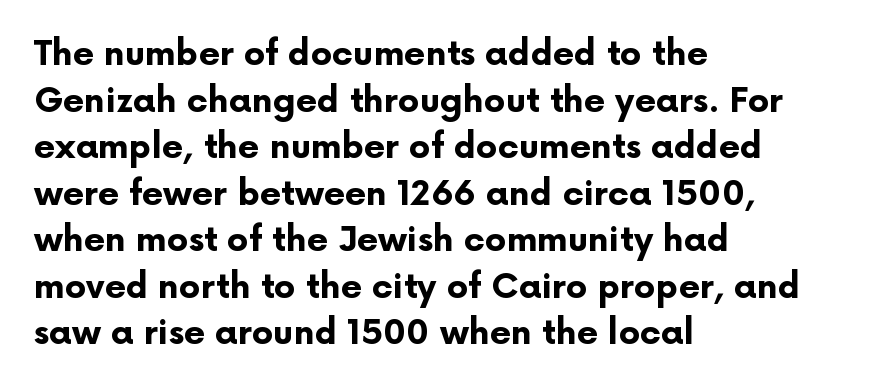
Q: Is the text bold? A: Yes.
Q: Is the text italic (slanted)? A: No, it is upright.
Q: Is the typeface a serif or a sans-serif typeface? A: Sans-serif.
Q: Is the text underlined? A: No.
Q: How is the paragraph aligned? A: Left-aligned.
Q: Is the spacing between letters normal or unusually wide? A: Normal.
Q: Is the spacing between lines tight, normal or loose? A: Normal.
Q: Width (condensed, normal, or wide)? A: Normal.
Q: Stroke contrast? A: Low.
Q: x-height? A: Medium.
Q: Monospaced? A: No.
